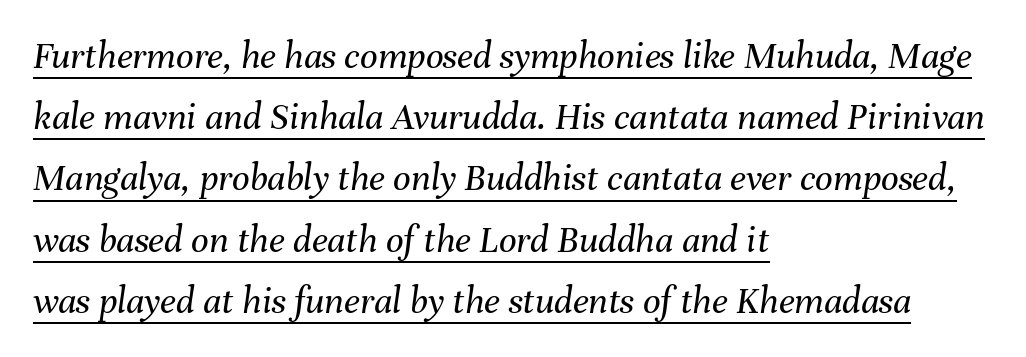
Notice how a bar underscores the lettering throughout. The passage shown leans; its letterforms are oblique. Look at the tracking — it's just the regular setting, nothing added. Caption: face not bold, strokes unweighted.
